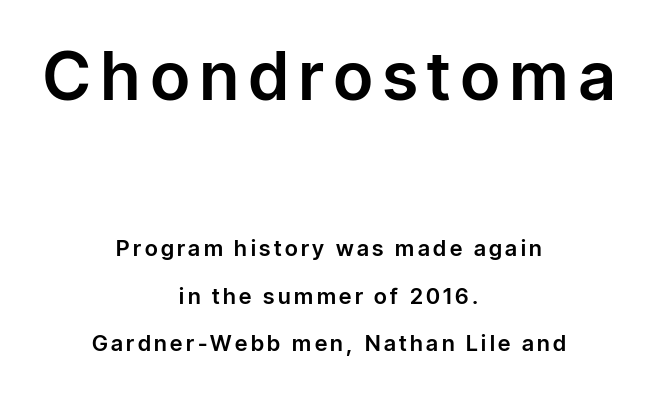
{"serif": "no", "italic": "no", "width": "normal", "stroke_contrast": "low", "x_height": "medium", "monospaced": "no", "underline": "no", "align": "center", "line_spacing": "loose", "line_spacing_ratio": 2.17, "larger_block": "first", "size_ratio": 3.05, "glyph_px": 67}
